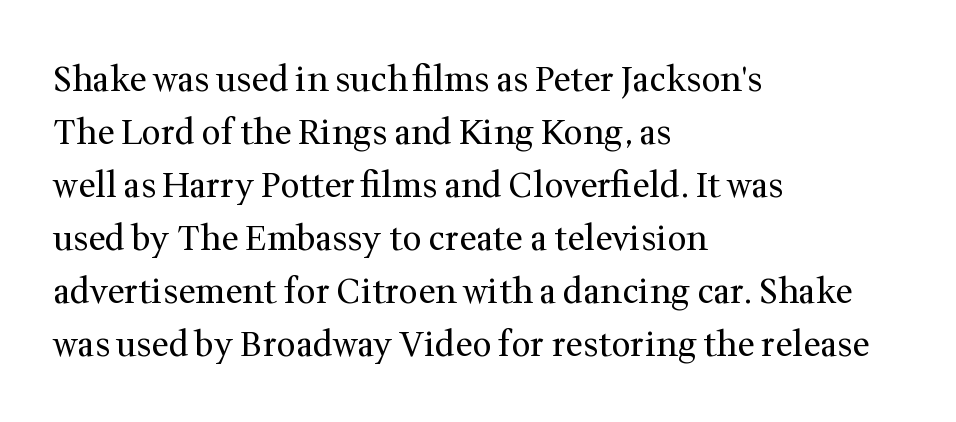
The image shows 34 px regular-weight serif type, upright; set left-aligned, normal line spacing (1.56x), normal letter spacing, not underlined; medium stroke contrast and a medium x-height.
